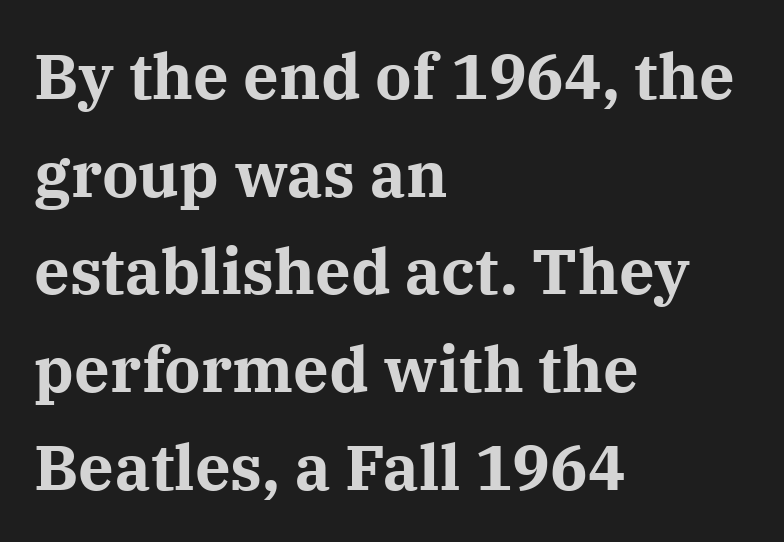
The characters display serif detailing at their extremities. Is the letter spacing exaggerated? No — it looks like the ordinary default. Plenty of ink on the page — the face is bold. Layout note: lines flush left. Normally led — the rows are evenly, conventionally spaced.
